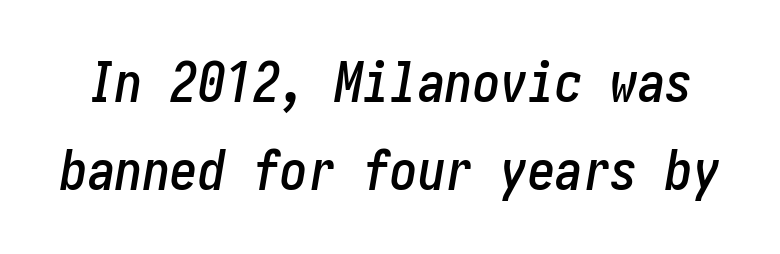
The image shows 55 px condensed type, italic (leaning right); set normal line spacing (1.6x), normal letter spacing, not underlined; low stroke contrast and a medium x-height.
